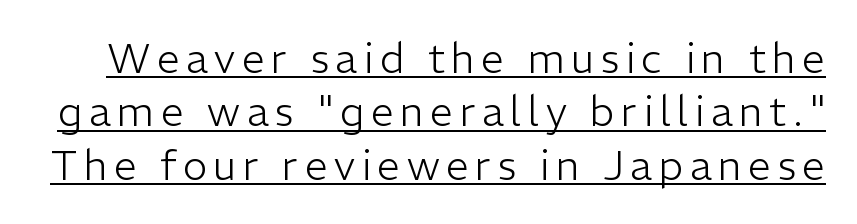
Typographically, this falls in the sans-serif category. The glyphs are accompanied by a horizontal stroke just below them. Bold? No — there's no thickening of the strokes. Ascenders rise straight up at ninety degrees.
